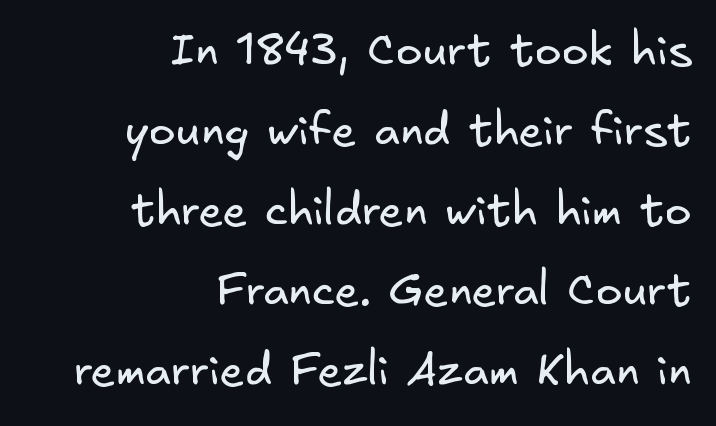
{"serif": "no", "bold": "no", "weight": "regular", "width": "normal", "stroke_contrast": "low", "x_height": "small", "underline": "no", "align": "right", "line_spacing_ratio": 1.78, "letter_spacing": "normal", "letter_spacing_em": 0.0, "glyph_px": 45}
